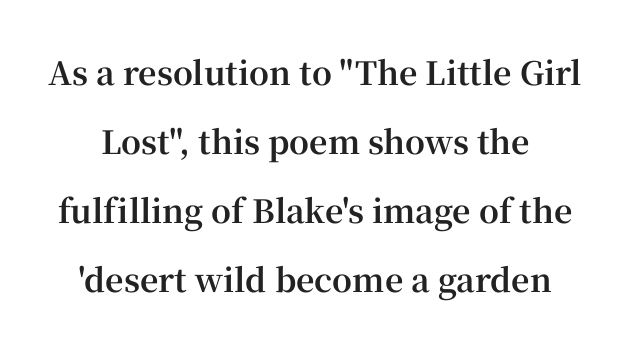
Q: Is the text bold? A: Yes.
Q: Is the text italic (slanted)? A: No, it is upright.
Q: Is the typeface a serif or a sans-serif typeface? A: Serif.
Q: Is the text underlined? A: No.
Q: Is the spacing between letters normal or unusually wide? A: Normal.
Q: Is the spacing between lines tight, normal or loose? A: Loose.
Q: Width (condensed, normal, or wide)? A: Normal.
Q: Stroke contrast? A: High.
Q: x-height? A: Medium.
Q: Monospaced? A: No.
